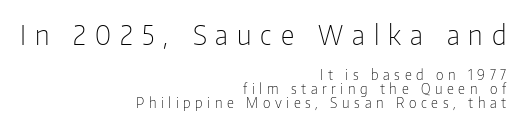
The strip under each line holds only bare page. Larger block? The one above; the one below is distinctly smaller. Heaviness? Minimal to ordinary, like unemphasized prose. Tightly led — the rows are bunched. Where is the straight margin? On the right. Someone cranked the tracking dial way up on this one.
